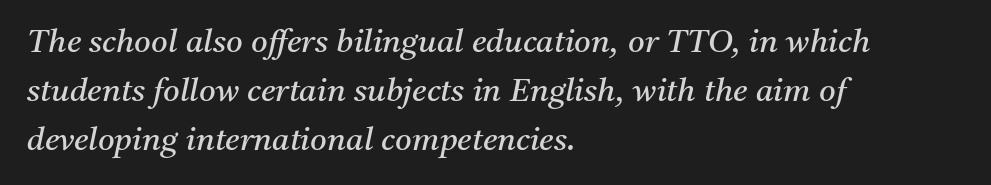
Q: Is the text bold? A: No.
Q: Is the text italic (slanted)? A: Yes, it leans right by about 11 degrees.
Q: Is the typeface a serif or a sans-serif typeface? A: Serif.
Q: Is the text underlined? A: No.
Q: How is the paragraph aligned? A: Left-aligned.
Q: Is the spacing between letters normal or unusually wide? A: Normal.
Q: Is the spacing between lines tight, normal or loose? A: Normal.
Q: Width (condensed, normal, or wide)? A: Normal.
Q: Stroke contrast? A: Medium.
Q: x-height? A: Medium.
Q: Monospaced? A: No.
